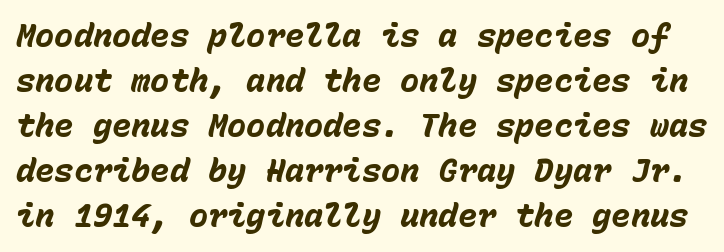
{"italic": "yes", "lean": "right", "slant_degrees": 15, "bold": "yes", "weight": "heavy", "width": "normal", "stroke_contrast": "low", "x_height": "medium", "monospaced": "yes", "underline": "no", "line_spacing": "normal", "line_spacing_ratio": 1.41, "letter_spacing": "normal", "letter_spacing_em": 0.0, "glyph_px": 32}
